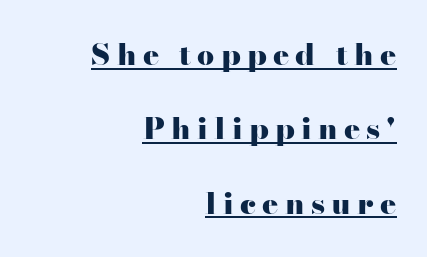
The image shows 30 px heavy, wide serif type, upright; set right-aligned, loose line spacing (2.48x), unusually wide letter spacing (+0.21 em), underlined; high stroke contrast and a small x-height.
